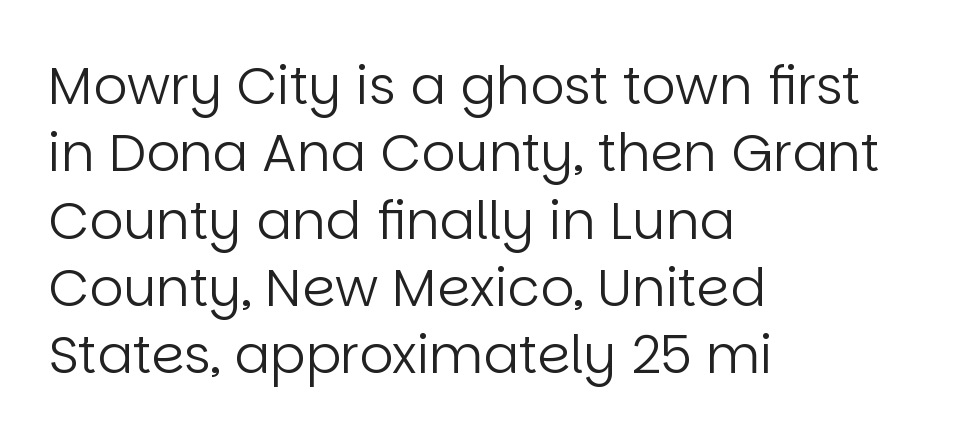
{"serif": "no", "italic": "no", "bold": "no", "weight": "regular", "width": "normal", "stroke_contrast": "low", "x_height": "large", "monospaced": "no", "underline": "no", "align": "left", "line_spacing": "normal", "line_spacing_ratio": 1.27, "letter_spacing": "normal", "letter_spacing_em": 0.0, "glyph_px": 53}
